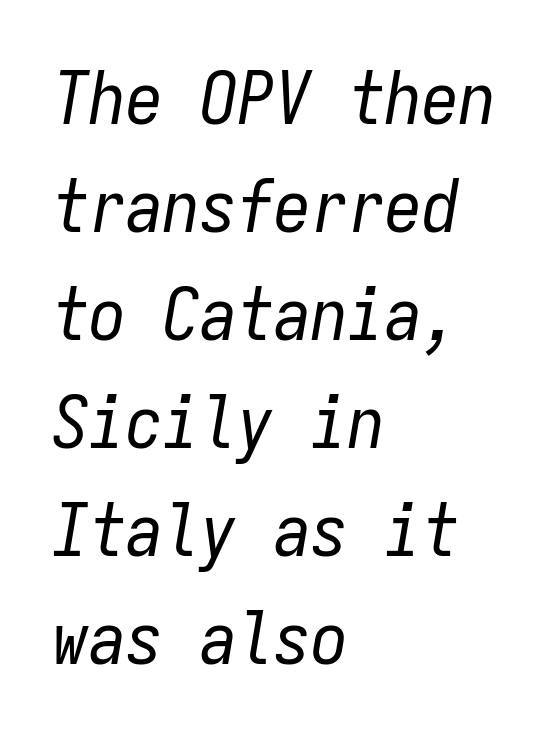
The image shows 74 px regular-weight, condensed type, italic (leaning right), monospaced; set left-aligned, normal line spacing (1.46x), normal letter spacing, not underlined; low stroke contrast and a medium x-height.
